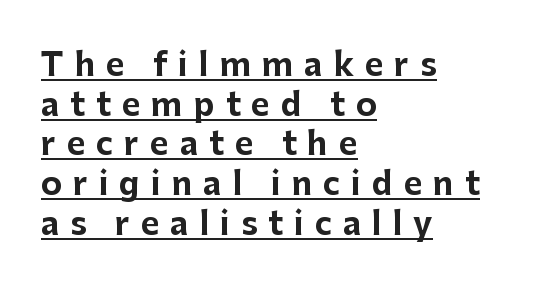
{"serif": "no", "italic": "no", "bold": "yes", "weight": "bold", "width": "normal", "stroke_contrast": "low", "x_height": "medium", "monospaced": "no", "underline": "yes", "align": "left", "line_spacing_ratio": 1.24, "letter_spacing": "wide", "letter_spacing_em": 0.34, "glyph_px": 32}
